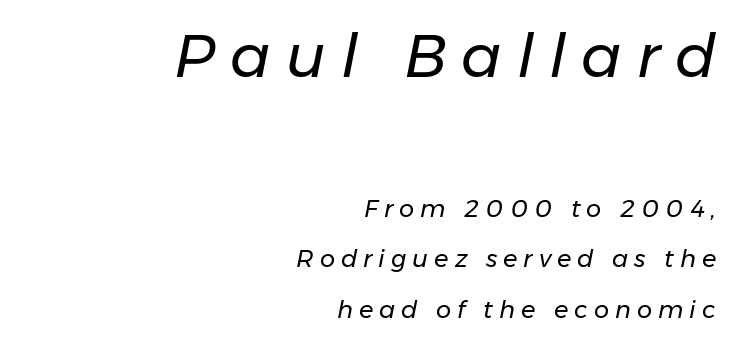
{"italic": "yes", "lean": "right", "slant_degrees": 11, "bold": "no", "weight": "regular", "width": "normal", "stroke_contrast": "low", "x_height": "medium", "monospaced": "no", "underline": "no", "align": "right", "line_spacing": "loose", "line_spacing_ratio": 2.11, "letter_spacing": "wide", "letter_spacing_em": 0.25, "larger_block": "first", "size_ratio": 2.5, "glyph_px": 60}
